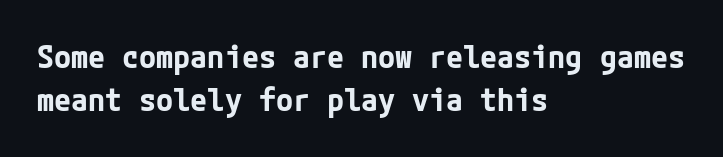
{"serif": "no", "italic": "no", "bold": "yes", "weight": "bold", "width": "normal", "stroke_contrast": "low", "x_height": "medium", "underline": "no", "align": "left", "line_spacing": "normal", "line_spacing_ratio": 1.39, "letter_spacing": "normal", "letter_spacing_em": 0.0, "glyph_px": 31}
